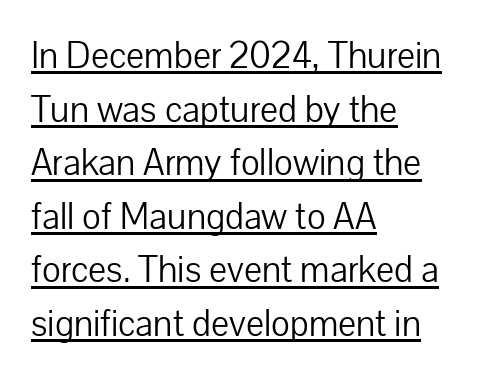
Italic: no, the glyphs are upright roman. This rendering leaves character spacing at its baseline value. You could not count columns in this text — the font is proportionally spaced. The vertical gap from one line to the next is medium.
